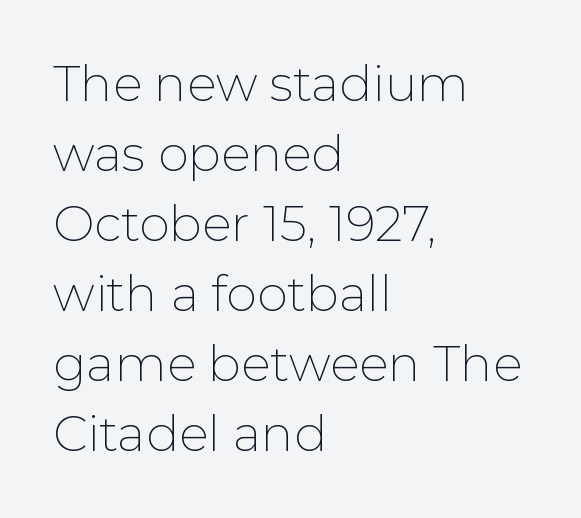
These lines sit exactly where default settings would place them. Which margin do the lines hug? The left one — the right edge is uneven. Posture: straight, roman, zero tilt. Each letter keeps its own natural width here, so spacing adapts to shape.
